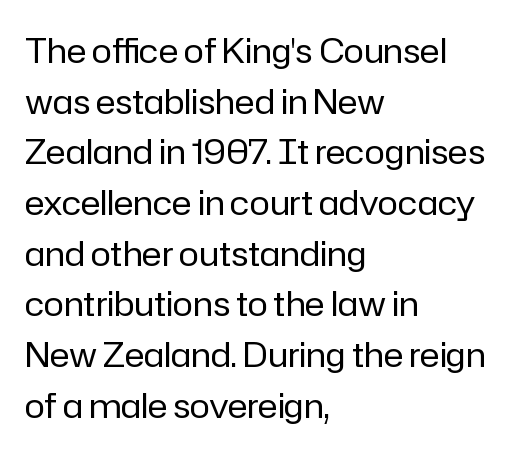
{"serif": "no", "italic": "no", "bold": "no", "weight": "regular", "width": "normal", "stroke_contrast": "low", "x_height": "medium", "monospaced": "no", "underline": "no", "align": "left", "line_spacing": "normal", "line_spacing_ratio": 1.49, "letter_spacing": "normal", "letter_spacing_em": 0.0, "glyph_px": 34}
